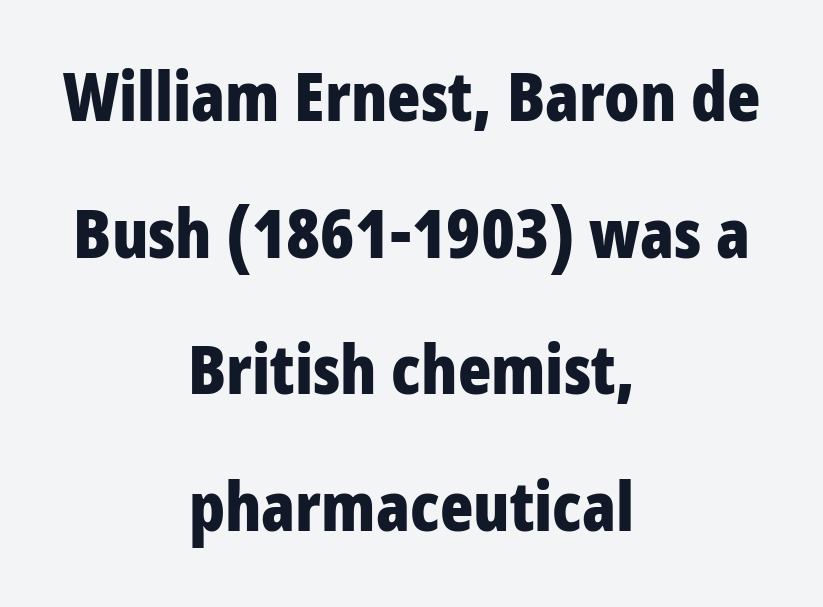
The face used here is rendered with its standard letterfit. Widely set lines give the paragraph a tall, airy silhouette. The face used here has the dense, thick strokes of a bold. A bare baseline throughout the passage. Ascenders rise straight up at ninety degrees.
